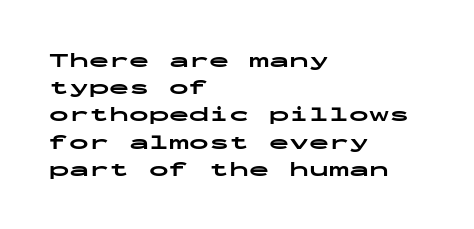
Vertical strokes here are truly vertical. Line spacing here is normal. The rendering anchors every line to the left-hand side. Short note: letters normally spaced. Has an underline been added? It has not. The sample has been set heavy, in full bold.
